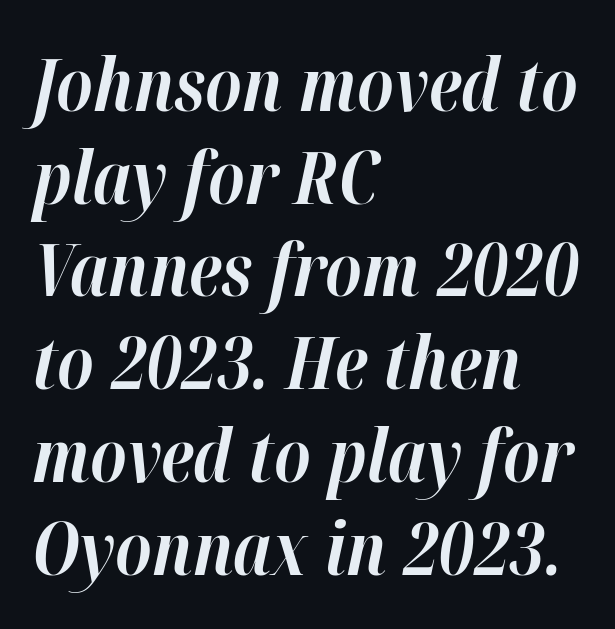
{"italic": "yes", "lean": "right", "slant_degrees": 12, "bold": "yes", "weight": "bold", "width": "normal", "stroke_contrast": "high", "x_height": "medium", "monospaced": "no", "underline": "no", "align": "left", "line_spacing": "normal", "line_spacing_ratio": 1.27, "letter_spacing": "normal", "letter_spacing_em": 0.0, "glyph_px": 73}
